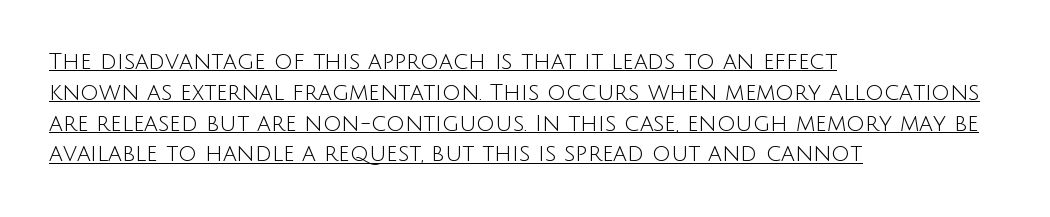
Q: Is the text bold? A: No.
Q: Is the text italic (slanted)? A: No, it is upright.
Q: Is the text underlined? A: Yes.
Q: How is the paragraph aligned? A: Left-aligned.
Q: Is the spacing between letters normal or unusually wide? A: Normal.
Q: Is the spacing between lines tight, normal or loose? A: Normal.
